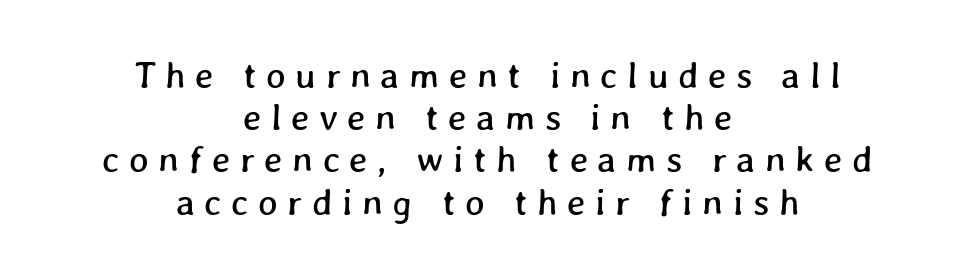
{"width": "normal", "stroke_contrast": "low", "x_height": "medium", "monospaced": "no", "underline": "no", "align": "center", "line_spacing": "tight", "line_spacing_ratio": 1.14, "letter_spacing": "wide", "letter_spacing_em": 0.26, "glyph_px": 37}
